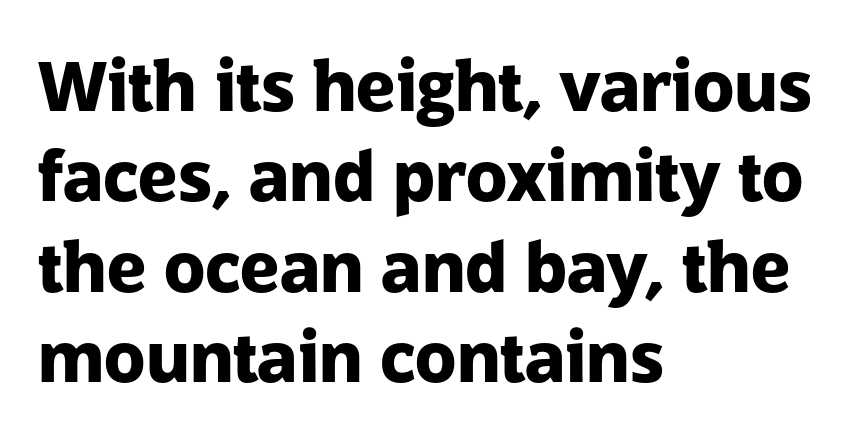
Q: Is the text bold? A: Yes.
Q: Is the text italic (slanted)? A: No, it is upright.
Q: Is the typeface a serif or a sans-serif typeface? A: Sans-serif.
Q: Is the text underlined? A: No.
Q: How is the paragraph aligned? A: Left-aligned.
Q: Is the spacing between letters normal or unusually wide? A: Normal.
Q: Is the spacing between lines tight, normal or loose? A: Normal.
Q: Width (condensed, normal, or wide)? A: Normal.
Q: Stroke contrast? A: Low.
Q: x-height? A: Medium.
Q: Monospaced? A: No.
